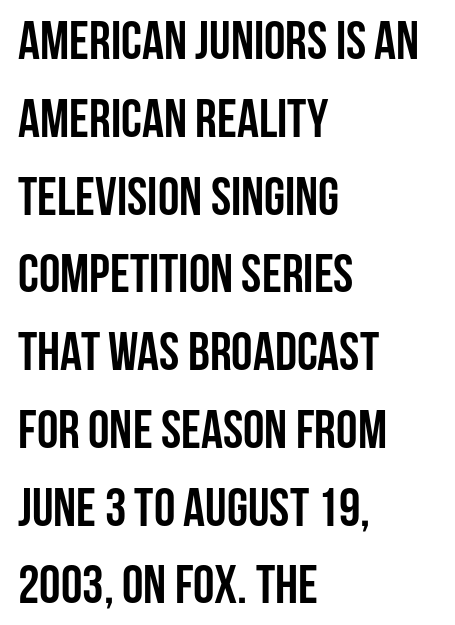
The text was rendered using a sans face with plain stroke endings. No italicization has been applied; the sample stays upright. The strokes are fattened all the way to bold. Notice how descenders clear the ascenders below comfortably — that's standard leading.
